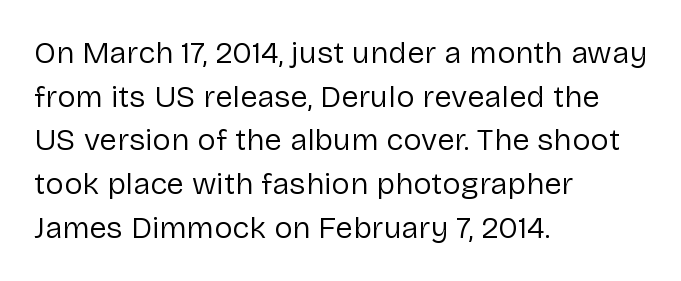
You can tell from the bare stems that sans-serif type was used. Think standard paragraph weight, or any step lighter than that. Spacing between characters is what you'd get straight out of the box. Check the space under the baseline: it is left empty.
